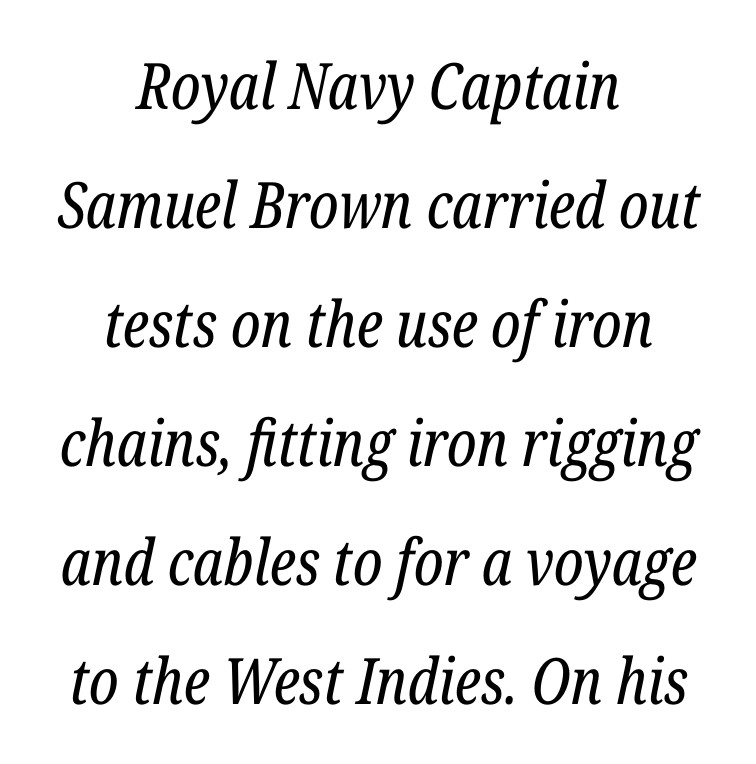
The image shows 64 px regular-weight, condensed serif type, italic (leaning right); set centered, line spacing 1.86x, normal letter spacing, not underlined; low stroke contrast and a medium x-height.
